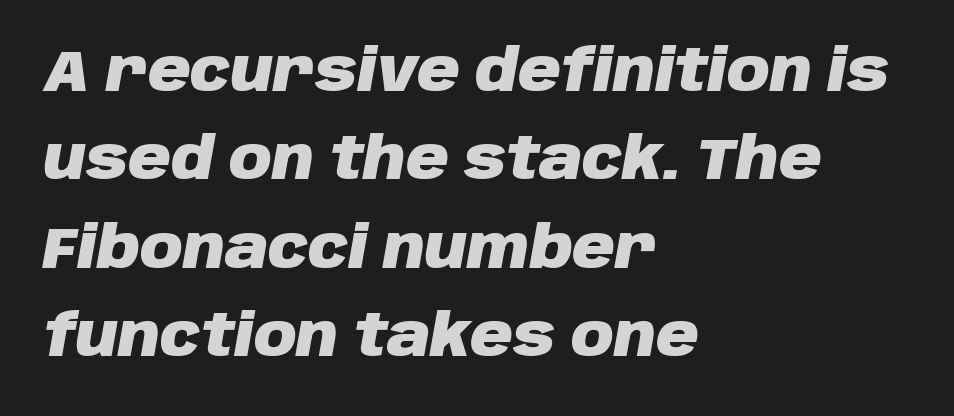
{"italic": "yes", "lean": "right", "slant_degrees": 10, "bold": "yes", "weight": "heavy", "width": "normal", "stroke_contrast": "low", "x_height": "large", "monospaced": "no", "underline": "no", "align": "left", "line_spacing": "normal", "line_spacing_ratio": 1.5, "letter_spacing": "normal", "letter_spacing_em": 0.0, "glyph_px": 59}
